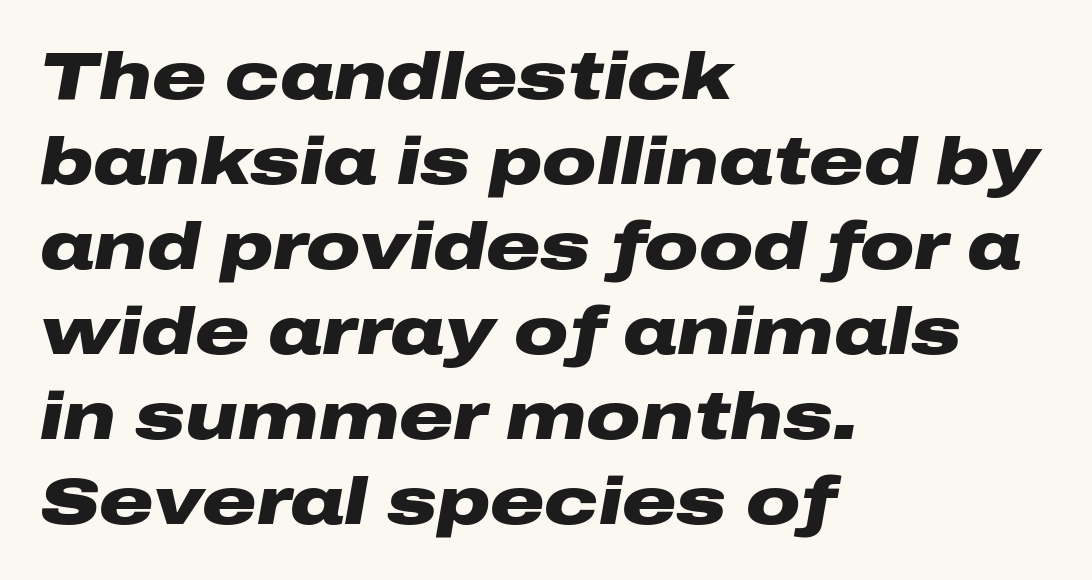
{"italic": "yes", "lean": "right", "slant_degrees": 10, "bold": "yes", "weight": "heavy", "width": "wide", "stroke_contrast": "low", "x_height": "medium", "monospaced": "no", "underline": "no", "align": "left", "line_spacing": "normal", "line_spacing_ratio": 1.27, "letter_spacing": "normal", "letter_spacing_em": 0.0, "glyph_px": 67}
